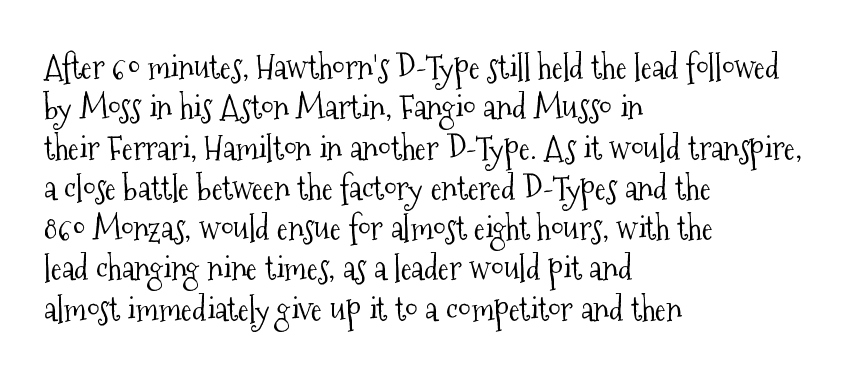
Q: Is the text bold? A: No.
Q: Is the text italic (slanted)? A: No, it is upright.
Q: Is the typeface a serif or a sans-serif typeface? A: Serif.
Q: Is the text underlined? A: No.
Q: How is the paragraph aligned? A: Left-aligned.
Q: Is the spacing between letters normal or unusually wide? A: Normal.
Q: Width (condensed, normal, or wide)? A: Condensed.
Q: Stroke contrast? A: Medium.
Q: x-height? A: Medium.
Q: Monospaced? A: No.
